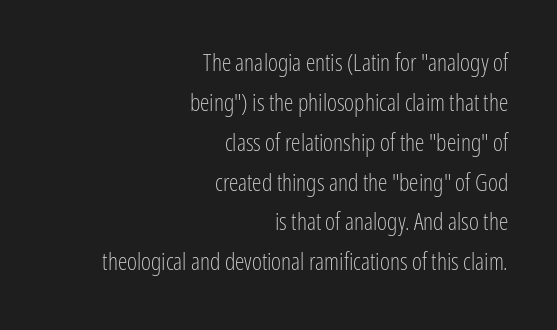
Q: Is the text bold? A: No.
Q: Is the text italic (slanted)? A: No, it is upright.
Q: Is the text underlined? A: No.
Q: How is the paragraph aligned? A: Right-aligned.
Q: Is the spacing between letters normal or unusually wide? A: Normal.
Q: Is the spacing between lines tight, normal or loose? A: Normal.
